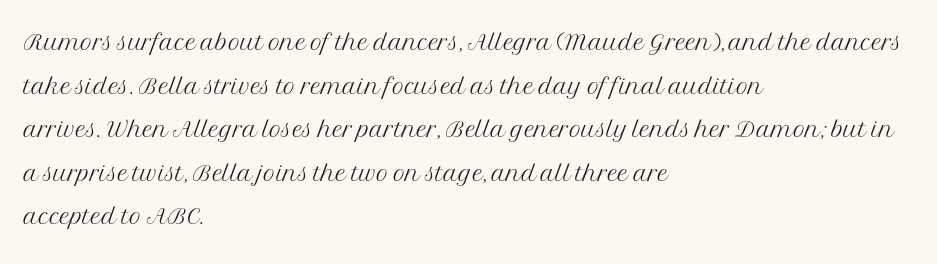
Each row of text sits above clean, open space. Observe the serifs anchoring each vertical stroke in this sample. Teacher's note: observe the even left margin — that is flush-left alignment. The face looks like a standard text weight, possibly lighter.
